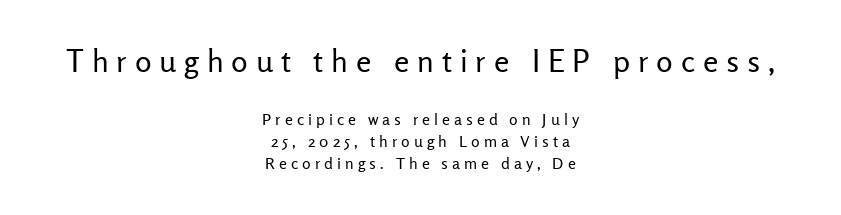
Q: Is the text bold? A: No.
Q: Is the text italic (slanted)? A: No, it is upright.
Q: Is the typeface a serif or a sans-serif typeface? A: Sans-serif.
Q: Is the text underlined? A: No.
Q: How is the paragraph aligned? A: Centered.
Q: Is the spacing between letters normal or unusually wide? A: Unusually wide.
Q: Is the spacing between lines tight, normal or loose? A: Normal.
Q: Which block of text is set in a larger size, the first (top) or the second (bottom)? A: The first (top) one.
Q: Width (condensed, normal, or wide)? A: Normal.
Q: Stroke contrast? A: Low.
Q: x-height? A: Medium.
Q: Monospaced? A: No.
